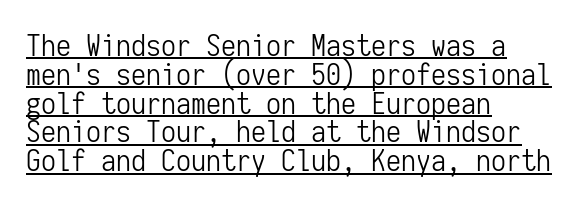
Underlining? Definitely there. This is sans-serif lettering, the kind often seen on screens and signage. The compositor pushed each line to the left boundary. The passage shown is typed in a monospace face where columns stay perfectly aligned. These lines huddle together more closely than default settings would place them. The cut favours lightness, reaching ordinary text weight at its darkest.
